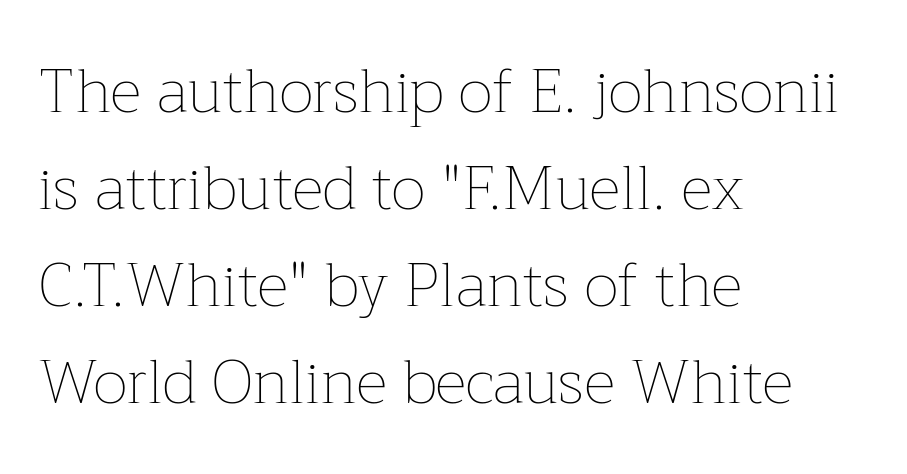
Q: Is the text bold? A: No.
Q: Is the text italic (slanted)? A: No, it is upright.
Q: Is the text underlined? A: No.
Q: How is the paragraph aligned? A: Left-aligned.
Q: Is the spacing between letters normal or unusually wide? A: Normal.
Q: Is the spacing between lines tight, normal or loose? A: Normal.
Q: Width (condensed, normal, or wide)? A: Normal.
Q: Stroke contrast? A: Low.
Q: x-height? A: Medium.
Q: Monospaced? A: No.
